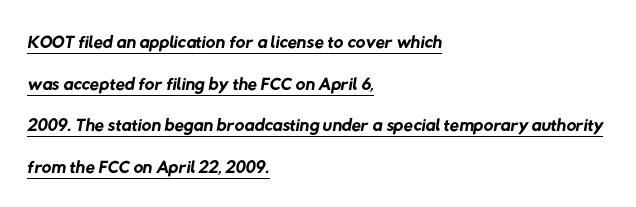
Vertically, the passage feels balanced, rows spaced as you'd expect. Weight: not bold — regular or lighter. The letterforms sit shoulder to shoulder at normal distance. Alignment: flush left. Every word sits above its own underline.
